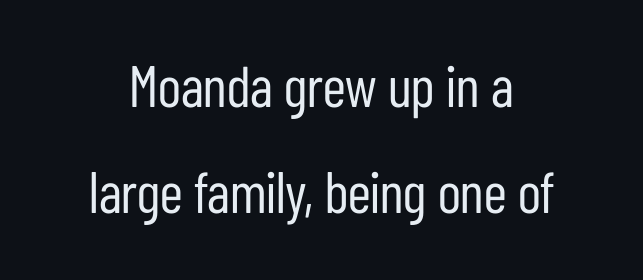
{"serif": "no", "italic": "no", "bold": "no", "weight": "regular", "width": "condensed", "stroke_contrast": "low", "x_height": "medium", "monospaced": "no", "underline": "no", "align": "center", "line_spacing_ratio": 1.82, "letter_spacing": "normal", "letter_spacing_em": 0.0, "glyph_px": 58}
